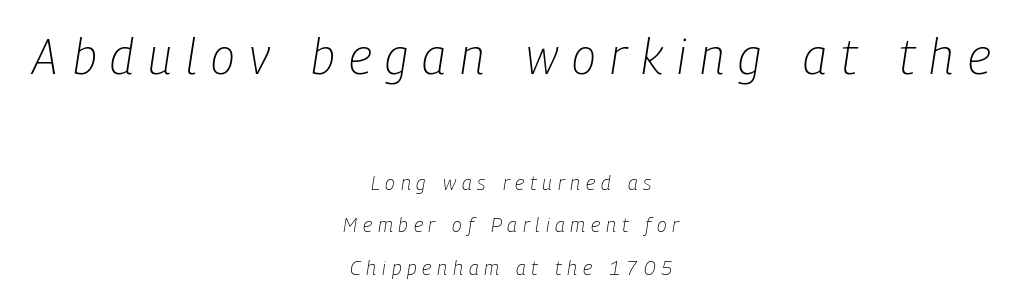
The image shows 49 px light, condensed type, italic (leaning right); set centered, loose line spacing (2.13x), unusually wide letter spacing (+0.29 em), not underlined; the first (top) block is 2.45x larger; low stroke contrast and a medium x-height.
